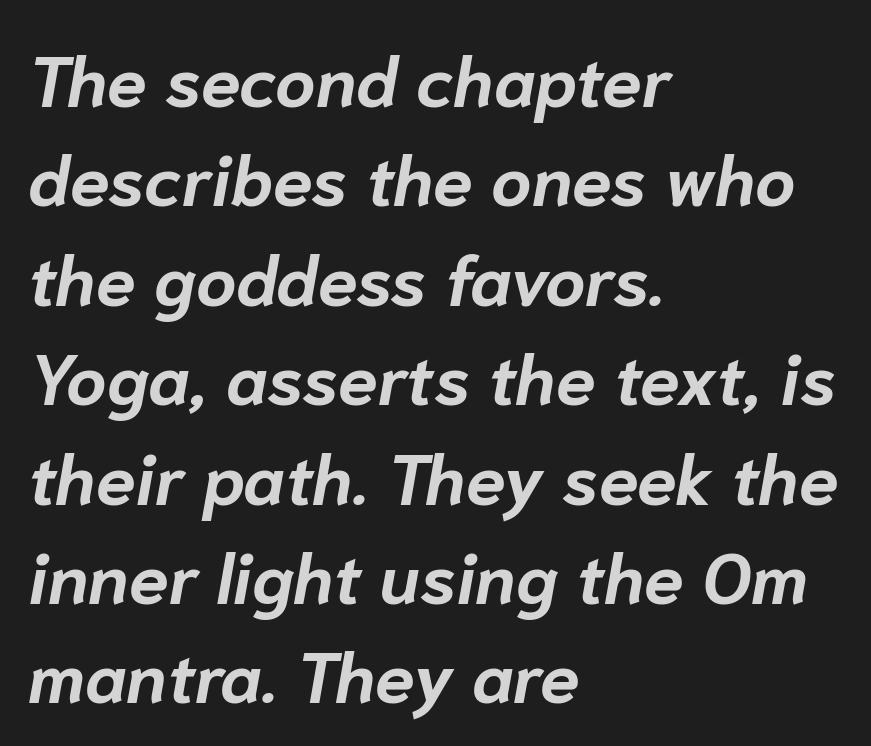
{"italic": "yes", "lean": "right", "slant_degrees": 10, "bold": "yes", "weight": "bold", "width": "normal", "stroke_contrast": "low", "x_height": "medium", "monospaced": "no", "underline": "no", "align": "left", "line_spacing": "normal", "line_spacing_ratio": 1.4, "letter_spacing": "normal", "letter_spacing_em": 0.0, "glyph_px": 71}
